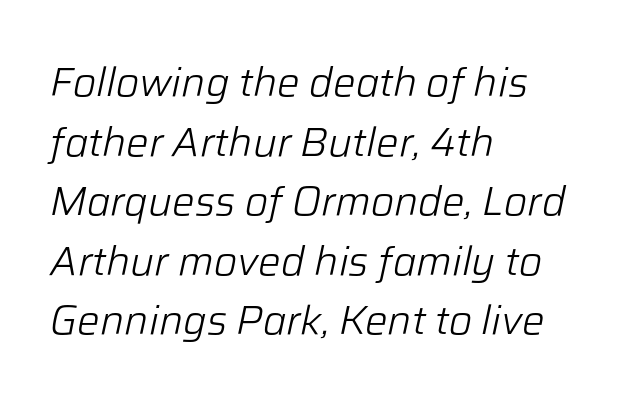
Each new line begins a customary step beneath the previous one. The letters advance in unequal steps, a hallmark of proportional type. No letter is thick-stroked: the sample isn't bold. The string is rendered with underlining switched off. Is the type slanted? Yes — the strokes lean at a clear angle. The ragged edge is on the right, which tells us the setting is flush left.
